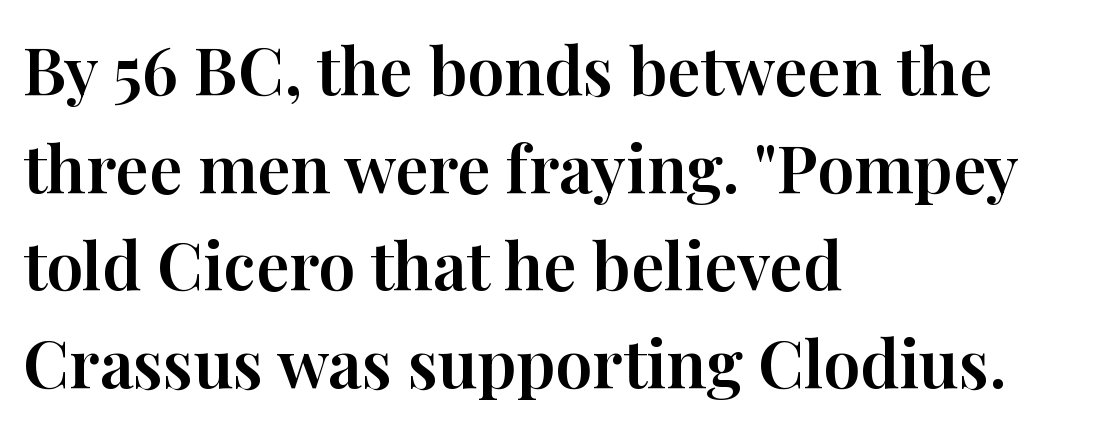
Is this a sans? No — the strokes have serifs. You could call the tracking neutral — neither tight nor loose. Spacing verdict: proportional, widths tailored to each character. Bare-footed words on every line. Does the copy run flush right? No — it runs flush left.
